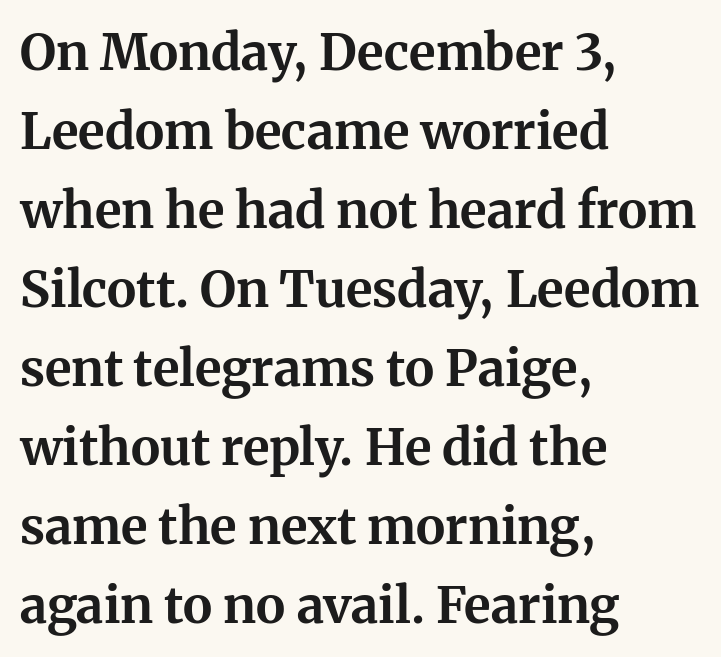
Q: Is the text bold? A: Yes.
Q: Is the text italic (slanted)? A: No, it is upright.
Q: Is the typeface a serif or a sans-serif typeface? A: Serif.
Q: Is the text underlined? A: No.
Q: How is the paragraph aligned? A: Left-aligned.
Q: Is the spacing between letters normal or unusually wide? A: Normal.
Q: Is the spacing between lines tight, normal or loose? A: Normal.
Q: Width (condensed, normal, or wide)? A: Normal.
Q: Stroke contrast? A: Medium.
Q: x-height? A: Medium.
Q: Monospaced? A: No.
